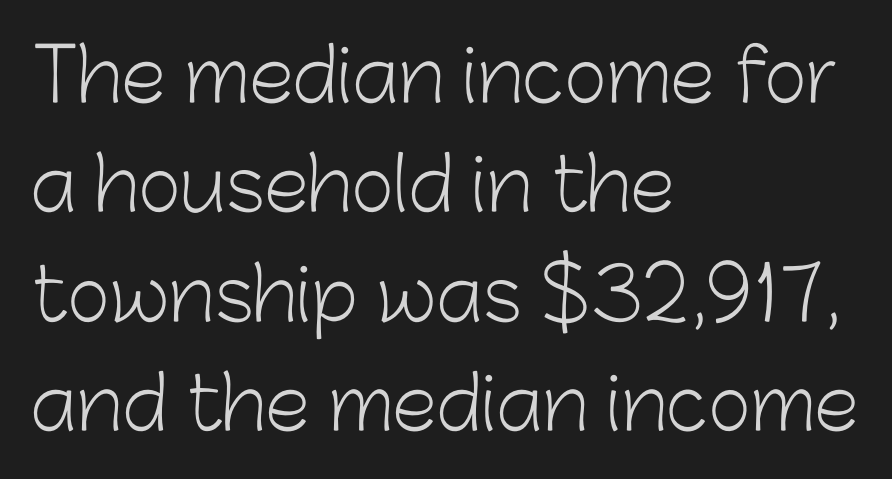
The image shows 73 px light sans-serif type, upright; set left-aligned, normal line spacing (1.5x), normal letter spacing, not underlined; low stroke contrast and a medium x-height.
